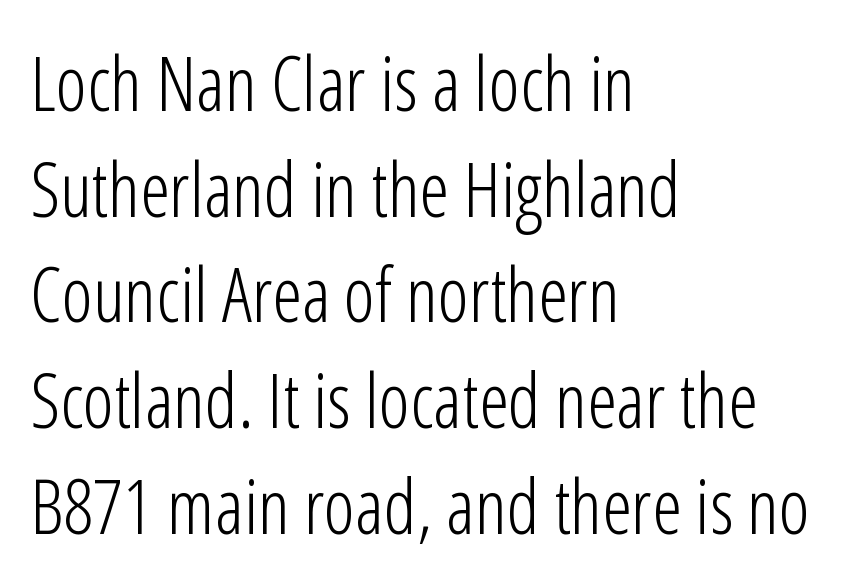
Q: Is the text bold? A: No.
Q: Is the text italic (slanted)? A: No, it is upright.
Q: Is the typeface a serif or a sans-serif typeface? A: Sans-serif.
Q: Is the text underlined? A: No.
Q: How is the paragraph aligned? A: Left-aligned.
Q: Is the spacing between letters normal or unusually wide? A: Normal.
Q: Is the spacing between lines tight, normal or loose? A: Normal.
Q: Width (condensed, normal, or wide)? A: Condensed.
Q: Stroke contrast? A: Low.
Q: x-height? A: Medium.
Q: Monospaced? A: No.
